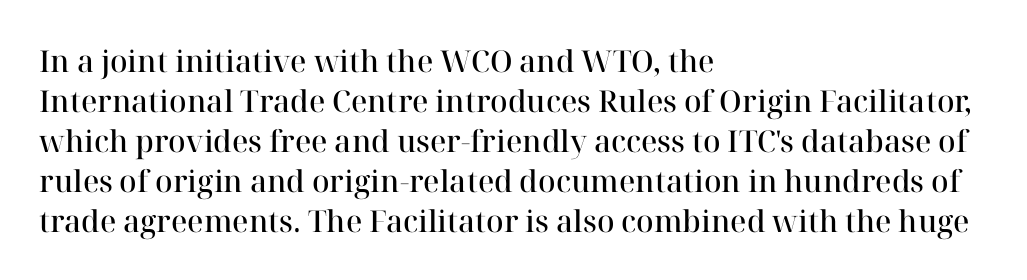
Q: Is the text bold? A: Semi-bold.
Q: Is the text italic (slanted)? A: No, it is upright.
Q: Is the typeface a serif or a sans-serif typeface? A: Serif.
Q: Is the text underlined? A: No.
Q: How is the paragraph aligned? A: Left-aligned.
Q: Is the spacing between letters normal or unusually wide? A: Normal.
Q: Is the spacing between lines tight, normal or loose? A: Normal.
Q: Width (condensed, normal, or wide)? A: Normal.
Q: Stroke contrast? A: High.
Q: x-height? A: Medium.
Q: Monospaced? A: No.
